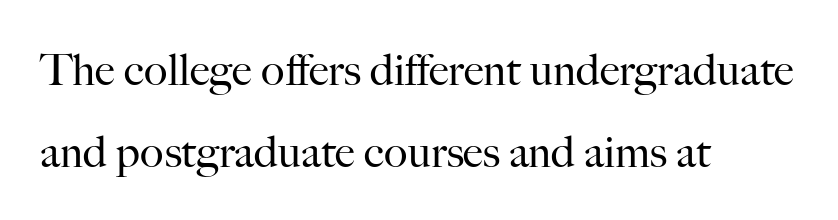
{"serif": "yes", "italic": "no", "bold": "no", "weight": "regular", "width": "normal", "stroke_contrast": "high", "x_height": "small", "monospaced": "no", "underline": "no", "align": "left", "line_spacing_ratio": 1.86, "letter_spacing": "normal", "letter_spacing_em": 0.0, "glyph_px": 44}
